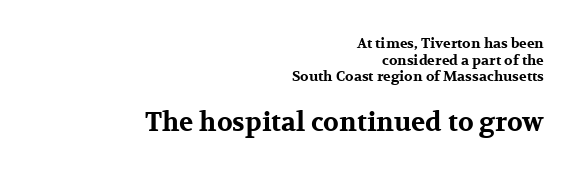
{"italic": "no", "bold": "yes", "underline": "no", "align": "right", "line_spacing_ratio": 1.19, "letter_spacing": "normal", "letter_spacing_em": 0.0, "larger_block": "second", "size_ratio": 1.86, "glyph_px": 26}
